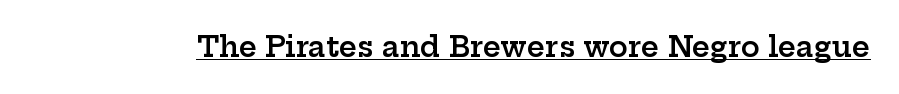
Standard letterfit; no display-style spreading of the glyphs. Looks like regular typesetting: each glyph gets only the width it needs. Ordinary non-slanted type is in use. Typesetter's note: demi weight, one step under bold. The words here are underlined.
